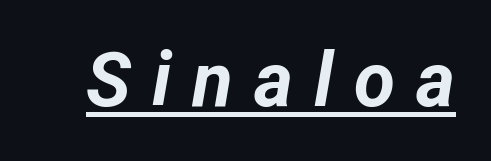
{"italic": "yes", "lean": "right", "slant_degrees": 12, "bold": "yes", "weight": "bold", "width": "normal", "stroke_contrast": "low", "x_height": "medium", "monospaced": "no", "underline": "yes", "letter_spacing": "wide", "letter_spacing_em": 0.28, "glyph_px": 75}
